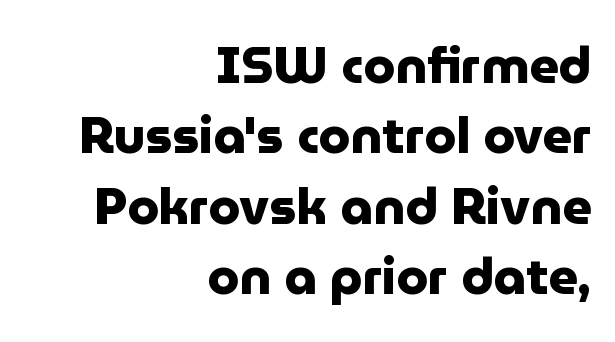
{"serif": "no", "italic": "no", "bold": "yes", "weight": "heavy", "width": "normal", "stroke_contrast": "low", "x_height": "medium", "monospaced": "no", "underline": "no", "align": "right", "line_spacing": "normal", "line_spacing_ratio": 1.38, "letter_spacing": "normal", "letter_spacing_em": 0.0, "glyph_px": 51}
